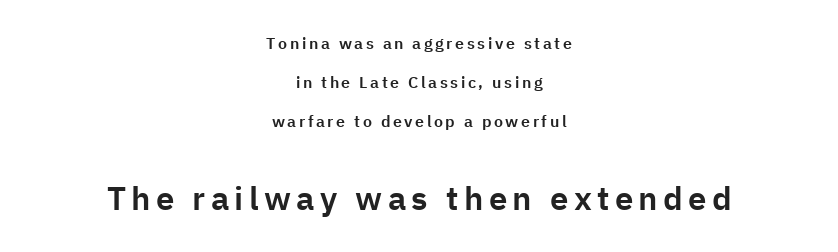
{"serif": "no", "italic": "no", "width": "normal", "stroke_contrast": "low", "x_height": "medium", "monospaced": "no", "underline": "no", "align": "center", "line_spacing": "loose", "line_spacing_ratio": 2.44, "larger_block": "second", "size_ratio": 2.06, "glyph_px": 33}
